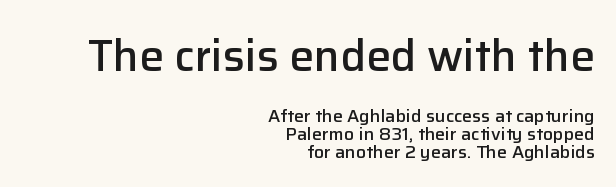
Q: Is the text bold? A: Semi-bold.
Q: Is the text italic (slanted)? A: No, it is upright.
Q: Is the typeface a serif or a sans-serif typeface? A: Sans-serif.
Q: Is the text underlined? A: No.
Q: How is the paragraph aligned? A: Right-aligned.
Q: Is the spacing between letters normal or unusually wide? A: Normal.
Q: Is the spacing between lines tight, normal or loose? A: Tight.
Q: Which block of text is set in a larger size, the first (top) or the second (bottom)? A: The first (top) one.
Q: Width (condensed, normal, or wide)? A: Normal.
Q: Stroke contrast? A: Low.
Q: x-height? A: Medium.
Q: Monospaced? A: No.
